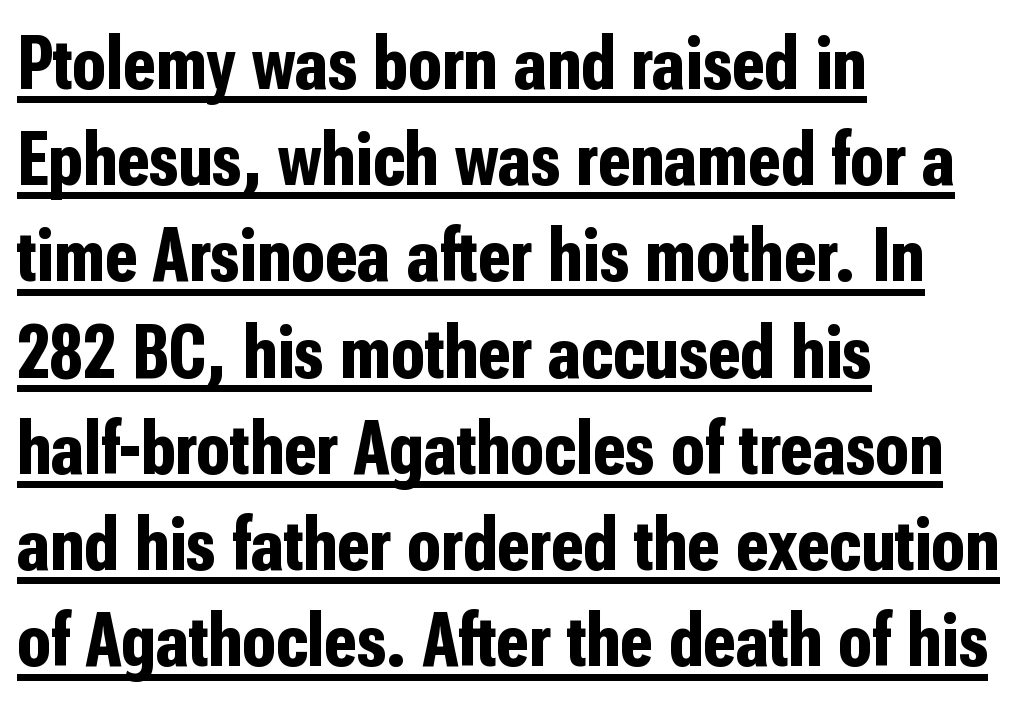
{"serif": "no", "italic": "no", "bold": "yes", "weight": "bold", "width": "condensed", "stroke_contrast": "low", "x_height": "medium", "monospaced": "no", "underline": "yes", "align": "left", "line_spacing": "normal", "line_spacing_ratio": 1.25, "letter_spacing": "normal", "letter_spacing_em": 0.0, "glyph_px": 77}
